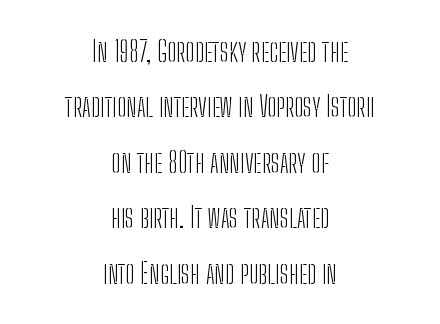
{"serif": "no", "italic": "no", "bold": "no", "weight": "light", "width": "condensed", "stroke_contrast": "low", "x_height": "medium", "monospaced": "no", "underline": "no", "align": "center", "line_spacing": "loose", "line_spacing_ratio": 1.98, "letter_spacing": "normal", "letter_spacing_em": 0.0, "glyph_px": 28}
